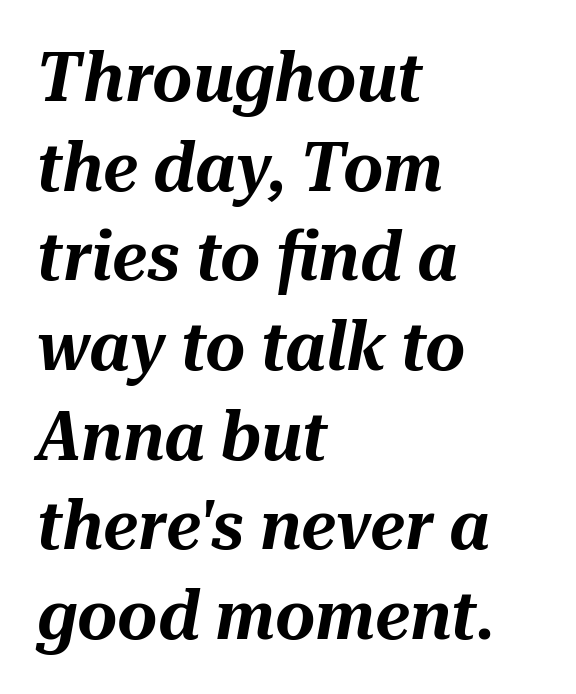
The image shows 69 px text type, italic (leaning right); set left-aligned, normal line spacing (1.3x), normal letter spacing, not underlined; medium stroke contrast and a medium x-height.
